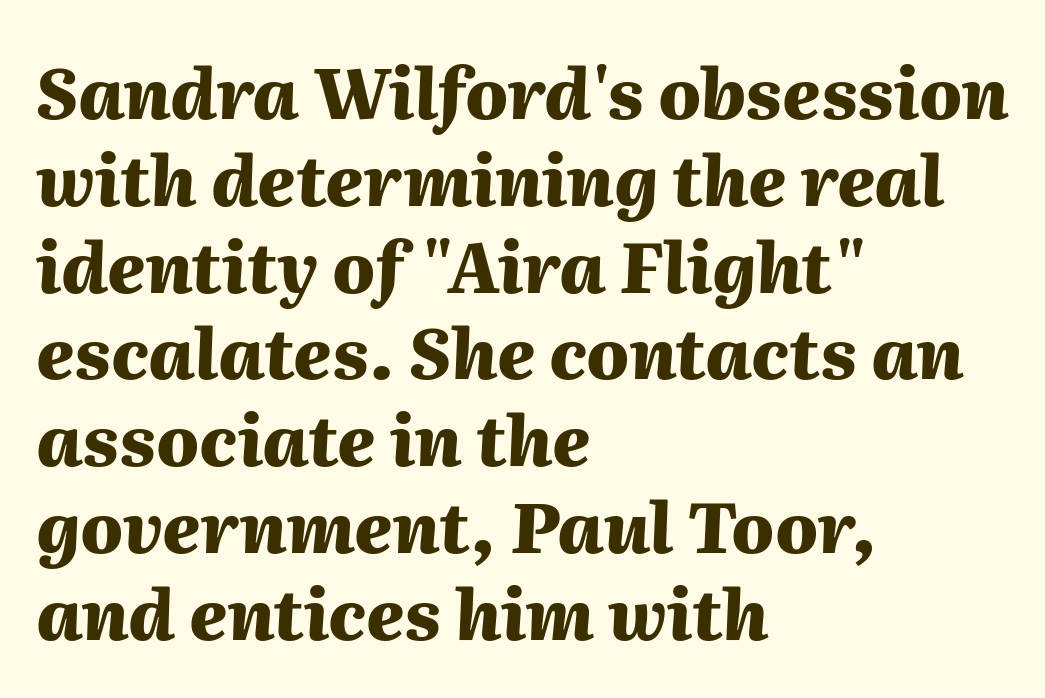
Q: Is the text bold? A: Yes.
Q: Is the text italic (slanted)? A: Yes, it leans right by about 2 degrees.
Q: Is the text underlined? A: No.
Q: How is the paragraph aligned? A: Left-aligned.
Q: Is the spacing between letters normal or unusually wide? A: Normal.
Q: Width (condensed, normal, or wide)? A: Normal.
Q: Stroke contrast? A: Medium.
Q: x-height? A: Medium.
Q: Monospaced? A: No.
